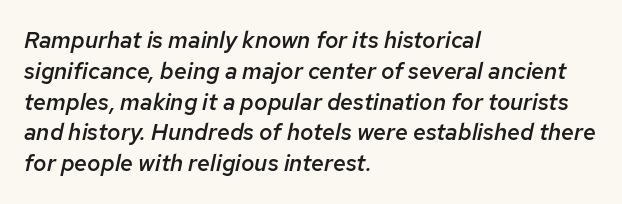
Q: Is the text bold? A: Semi-bold.
Q: Is the text italic (slanted)? A: Yes, it leans right by about 12 degrees.
Q: Is the text underlined? A: No.
Q: How is the paragraph aligned? A: Left-aligned.
Q: Is the spacing between letters normal or unusually wide? A: Normal.
Q: Is the spacing between lines tight, normal or loose? A: Normal.
